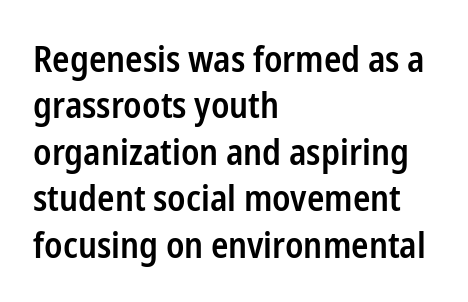
Q: Is the text bold? A: Semi-bold.
Q: Is the text italic (slanted)? A: No, it is upright.
Q: Is the typeface a serif or a sans-serif typeface? A: Sans-serif.
Q: Is the text underlined? A: No.
Q: How is the paragraph aligned? A: Left-aligned.
Q: Is the spacing between letters normal or unusually wide? A: Normal.
Q: Is the spacing between lines tight, normal or loose? A: Normal.
Q: Width (condensed, normal, or wide)? A: Condensed.
Q: Stroke contrast? A: Low.
Q: x-height? A: Medium.
Q: Monospaced? A: No.
